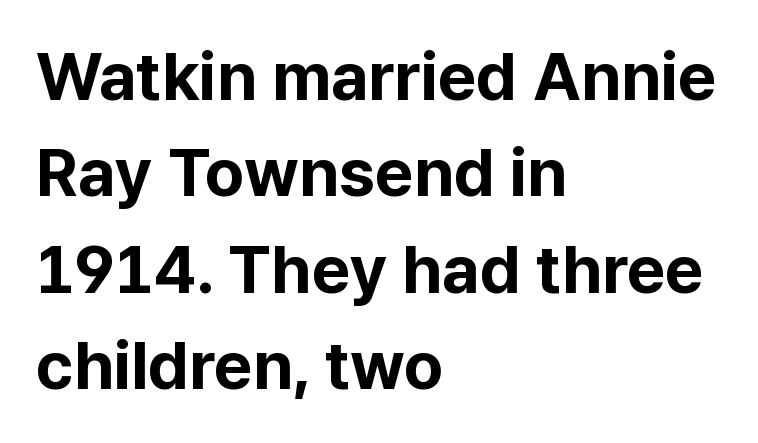
The gap between lines stays unmarked. How would I describe the line gaps? Plain and ordinary. These lines are composed in type without serifs. Varying glyph widths throughout — classic text-font behaviour.
